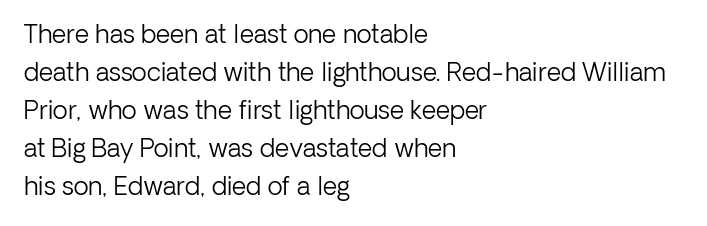
{"italic": "no", "bold": "no", "underline": "no", "align": "left", "line_spacing": "normal", "line_spacing_ratio": 1.52, "letter_spacing": "normal", "letter_spacing_em": 0.0, "glyph_px": 25}
